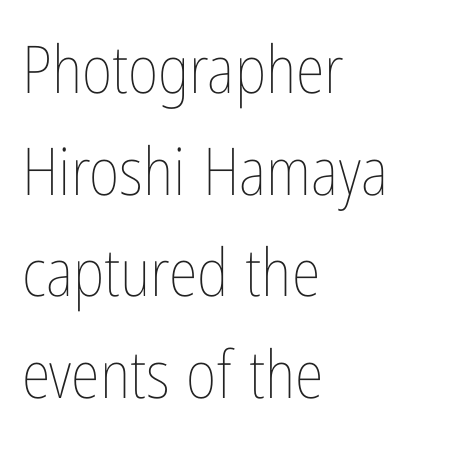
{"italic": "no", "bold": "no", "weight": "thin", "width": "condensed", "stroke_contrast": "low", "x_height": "medium", "monospaced": "no", "underline": "no", "align": "left", "line_spacing": "normal", "line_spacing_ratio": 1.54, "letter_spacing": "normal", "letter_spacing_em": 0.0, "glyph_px": 66}
